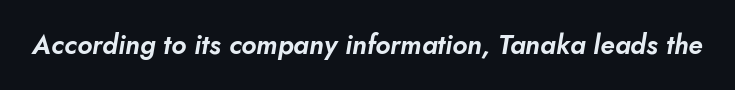
If you drew a line through each stem, it would be angled. Underlining? Definitely not there. Look at the tracking — it's just the regular setting, nothing added.
